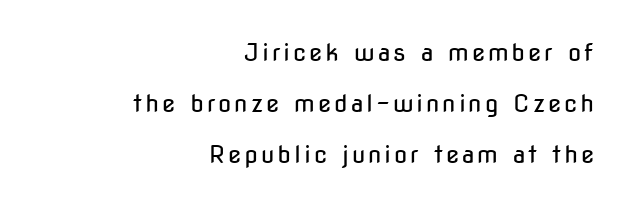
Do the letters lean? They stand straight. The space beneath each line is pristine and unruled. These lines stack with their right ends in a neat column. Stroke mass is kept to a normal reading level or below. The leading is generous, giving the passage an open texture.
